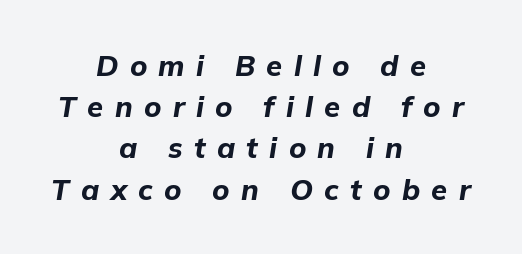
The image shows 29 px bold type, italic (leaning right); set centered, normal line spacing (1.42x), unusually wide letter spacing (+0.39 em), not underlined; low stroke contrast and a medium x-height.
